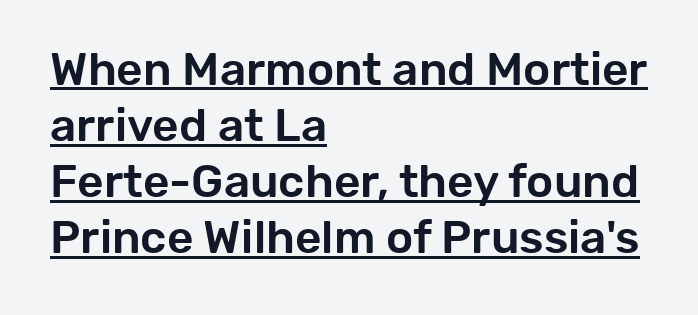
Varying glyph widths throughout — classic text-font behaviour. The glyphs are accompanied by a horizontal stroke just below them. This is sans-serif lettering, the kind often seen on screens and signage. This rendering uses left alignment, leaving the right contour irregular. When letters stand straight like this, we call the style roman or upright.
